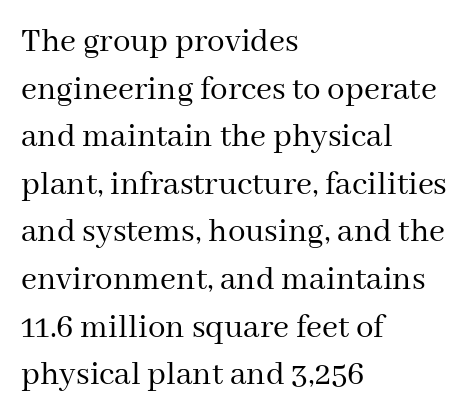
The font is comparable to plain body text, perhaps lighter. Classification — serif. Upright lettering throughout. Proportional: the letters do not fall into vertical columns. A typesetter would call this zero additional tracking. The vertical gap from one line to the next is medium.
